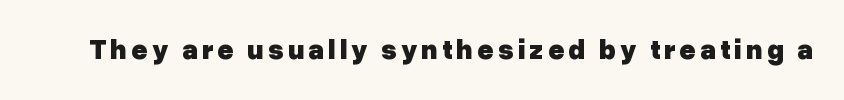
{"serif": "no", "italic": "no", "bold": "yes", "weight": "heavy", "width": "normal", "stroke_contrast": "low", "x_height": "medium", "monospaced": "no", "underline": "no", "glyph_px": 28}
